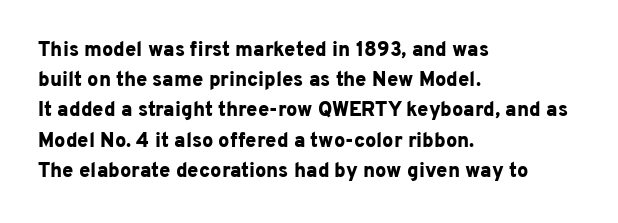
The image shows 20 px bold type, upright; set left-aligned, normal line spacing (1.51x), normal letter spacing, not underlined.
